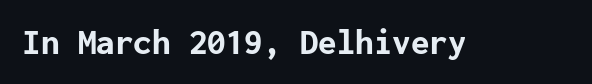
Q: Is the text bold? A: Yes.
Q: Is the text italic (slanted)? A: No, it is upright.
Q: Is the typeface a serif or a sans-serif typeface? A: Sans-serif.
Q: Is the text underlined? A: No.
Q: Is the spacing between letters normal or unusually wide? A: Normal.
Q: Width (condensed, normal, or wide)? A: Normal.
Q: Stroke contrast? A: Low.
Q: x-height? A: Medium.
